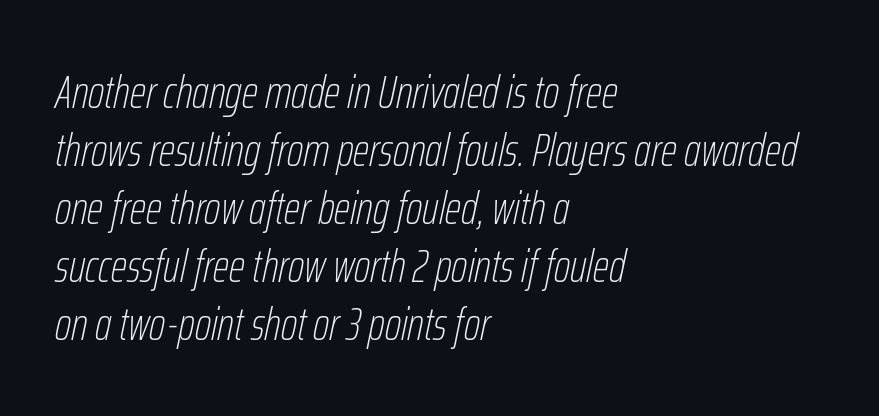
This reads as an unemphasized weight, regular at the heaviest. The typography opts for an oblique posture over an upright one. Line beginnings align vertically; line endings do not. Evenly set lines give the paragraph a standard silhouette.
